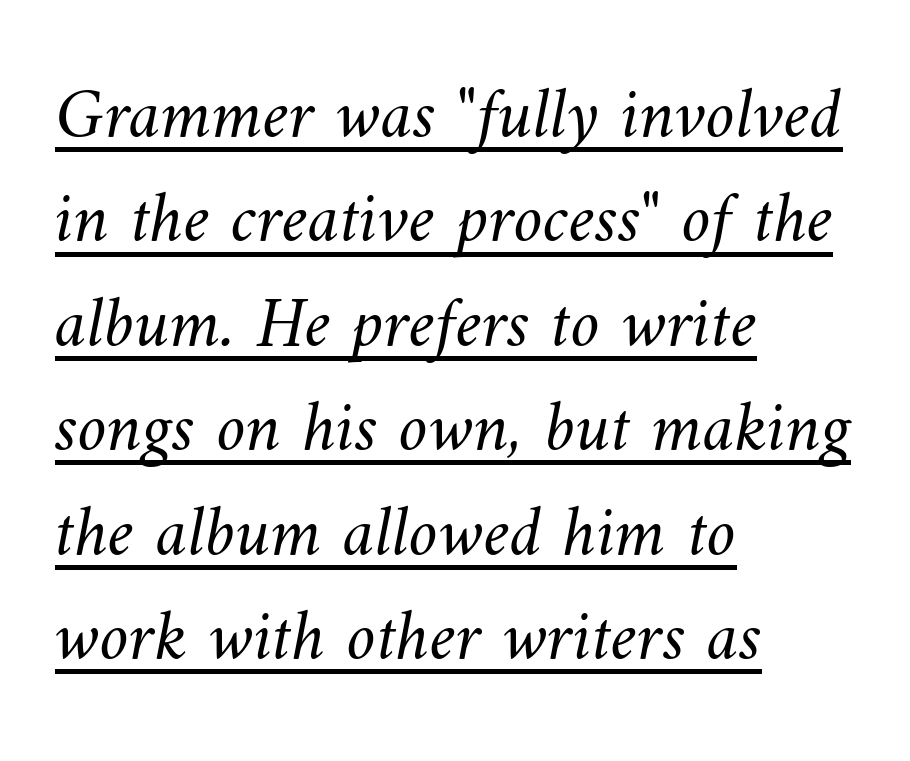
{"bold": "no", "weight": "light", "width": "normal", "stroke_contrast": "medium", "x_height": "small", "monospaced": "no", "underline": "yes", "align": "left", "line_spacing": "normal", "line_spacing_ratio": 1.43, "letter_spacing": "normal", "letter_spacing_em": 0.0, "glyph_px": 73}
